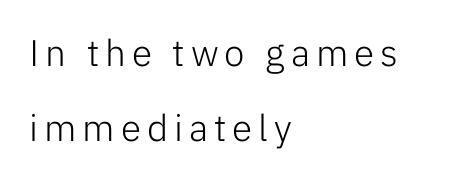
These lines are rendered in a variable-pitch font. Stroke terminals: plain, sans-serif. Stems here are at most as thick as an everyday book face. Ordinary non-slanted type is in use. Compared with typical paragraphs, the rows here are farther apart.
